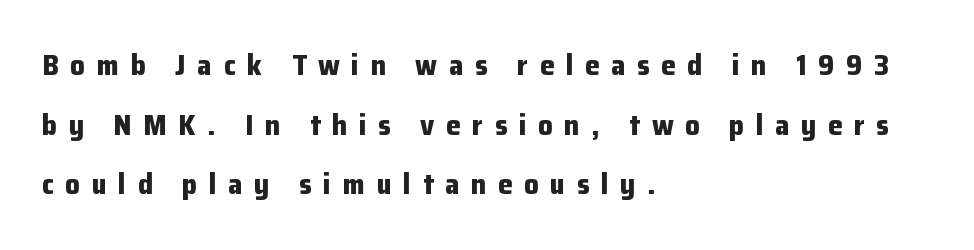
The letters are bold, with thick, heavy strokes. Note: no serifs on the glyphs. Which margin do the lines hug? The left one — the right edge is uneven. The letterforms stand isolated, each surrounded by extra space. The type sits square on the baseline with zero lean. A bare baseline throughout the passage.
